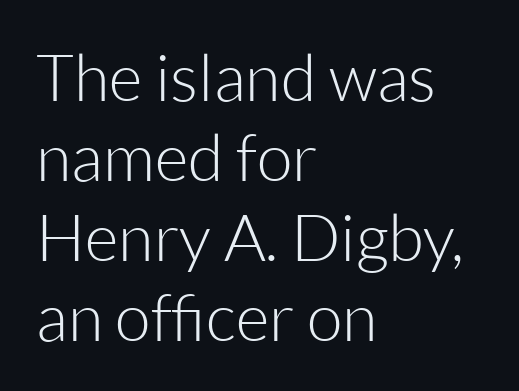
Q: Is the text bold? A: No.
Q: Is the text italic (slanted)? A: No, it is upright.
Q: Is the typeface a serif or a sans-serif typeface? A: Sans-serif.
Q: Is the text underlined? A: No.
Q: How is the paragraph aligned? A: Left-aligned.
Q: Is the spacing between letters normal or unusually wide? A: Normal.
Q: Width (condensed, normal, or wide)? A: Normal.
Q: Stroke contrast? A: Low.
Q: x-height? A: Medium.
Q: Monospaced? A: No.
